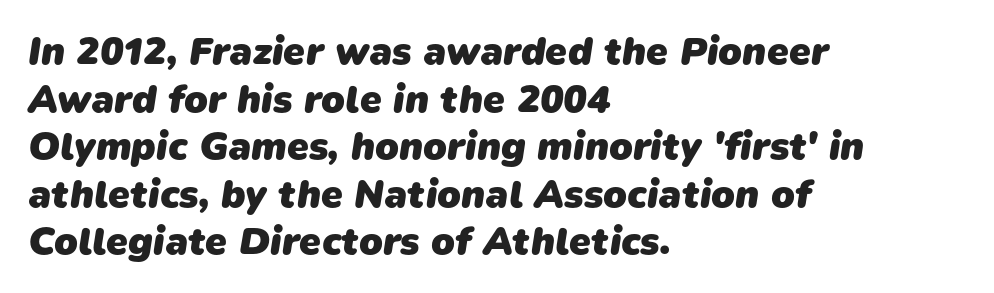
{"serif": "no", "bold": "yes", "weight": "heavy", "width": "normal", "stroke_contrast": "low", "x_height": "medium", "monospaced": "no", "underline": "no", "align": "left", "line_spacing_ratio": 1.22, "letter_spacing": "normal", "letter_spacing_em": 0.0, "glyph_px": 39}
